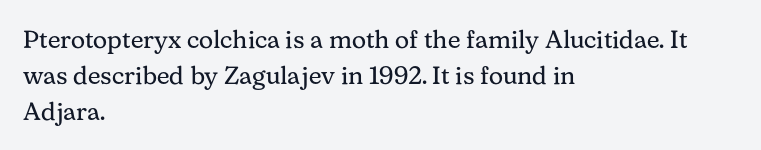
{"italic": "no", "bold": "no", "underline": "no", "align": "left", "line_spacing": "normal", "line_spacing_ratio": 1.44, "letter_spacing": "normal", "letter_spacing_em": 0.0, "glyph_px": 25}
